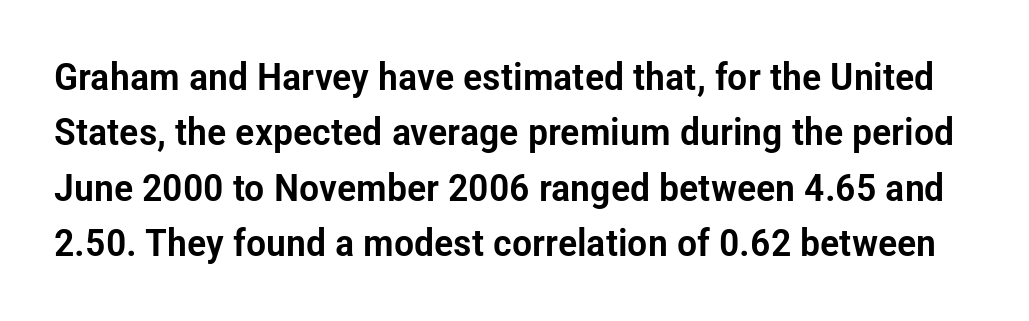
The image shows 38 px condensed sans-serif type, upright; set normal line spacing (1.46x), normal letter spacing, not underlined; low stroke contrast and a medium x-height.
